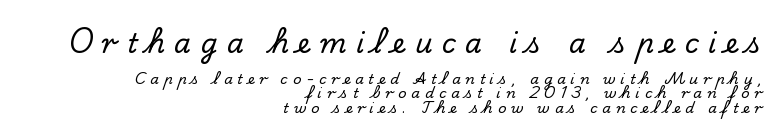
Is there much room between lines? No — they nearly touch. The typesetter chose a ragged-left arrangement here. Nobody drew a line under any word here. Of the two passages, the one on top uses the larger point size. Caption: expanded tracking, letters set apart.
